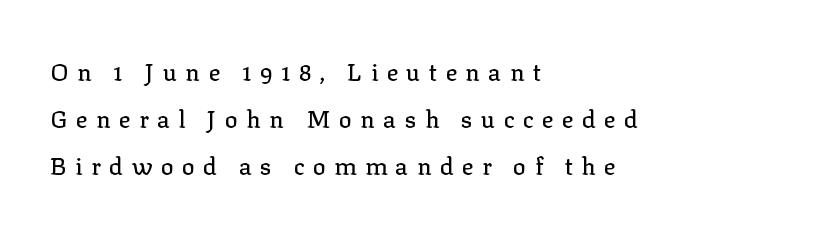
{"italic": "no", "underline": "no", "align": "left", "line_spacing": "loose", "line_spacing_ratio": 1.96, "letter_spacing": "wide", "letter_spacing_em": 0.35, "glyph_px": 24}
